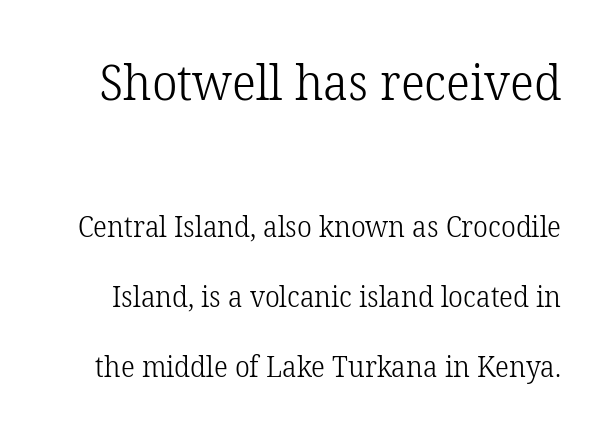
This sample has the flowing, uneven cadence of proportional lettering. No chunkiness to these letters — they're not bold. Anything drawn beneath the words? Only blank space. Note: serifs present on the glyphs. The font's upright variant was chosen for this text.
